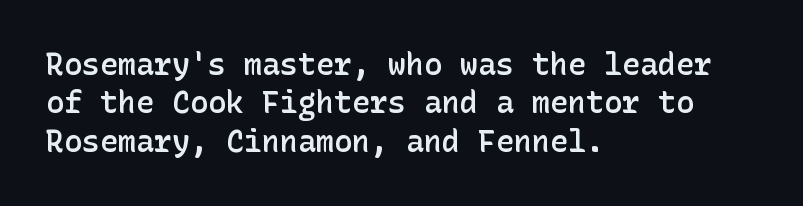
The image shows 30 px semibold sans-serif type, upright; set left-aligned, normal line spacing (1.28x), normal letter spacing, not underlined; low stroke contrast and a medium x-height.
